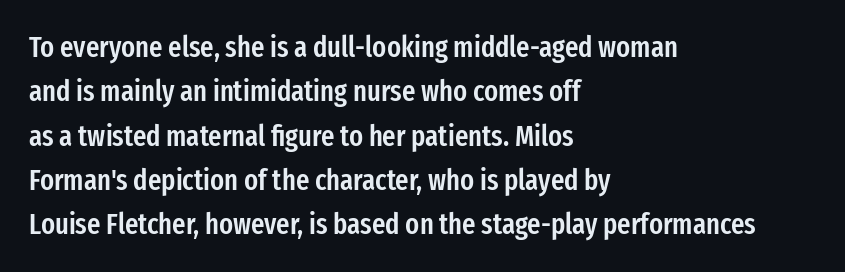
The image shows 29 px semibold, condensed sans-serif type, upright; set left-aligned, normal line spacing (1.53x), normal letter spacing, not underlined; low stroke contrast and a medium x-height.
